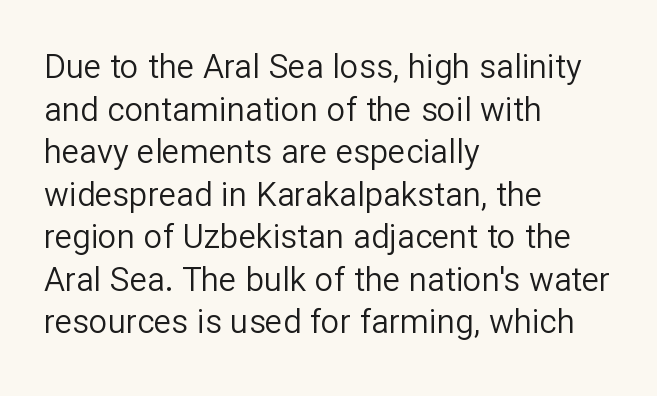
{"serif": "no", "italic": "no", "bold": "no", "weight": "regular", "width": "normal", "stroke_contrast": "low", "x_height": "medium", "monospaced": "no", "underline": "no", "align": "left", "line_spacing": "normal", "line_spacing_ratio": 1.29, "letter_spacing": "normal", "letter_spacing_em": 0.0, "glyph_px": 33}
